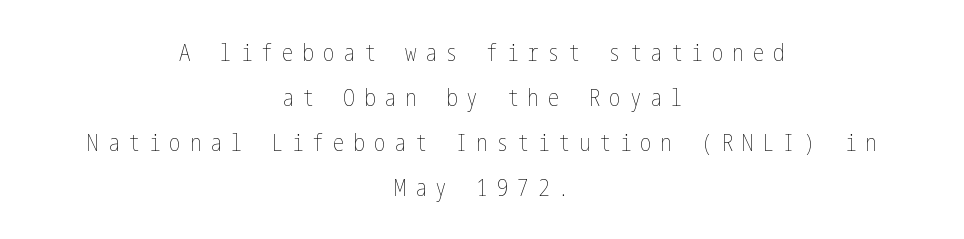
The image shows 23 px text type, upright; set centered, loose line spacing (1.95x), unusually wide letter spacing (+0.39 em), not underlined.
